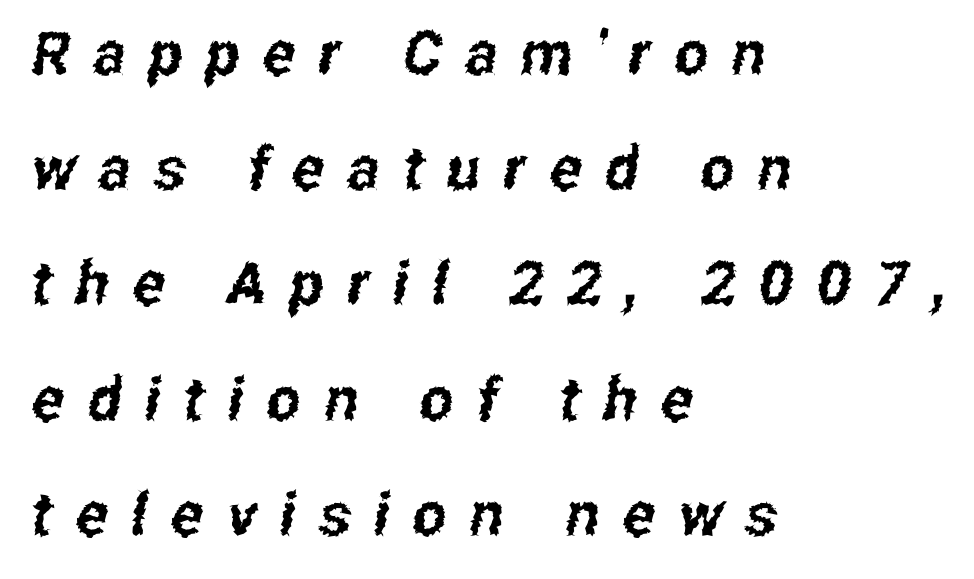
Q: Is the typeface a serif or a sans-serif typeface? A: Sans-serif.
Q: Is the text underlined? A: No.
Q: How is the paragraph aligned? A: Left-aligned.
Q: Is the spacing between letters normal or unusually wide? A: Unusually wide.
Q: Is the spacing between lines tight, normal or loose? A: Loose.
Q: Width (condensed, normal, or wide)? A: Condensed.
Q: Stroke contrast? A: Low.
Q: x-height? A: Medium.
Q: Monospaced? A: No.
